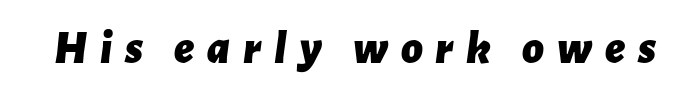
The image shows 47 px bold type, italic (leaning right); set unusually wide letter spacing (+0.27 em), not underlined; low stroke contrast and a medium x-height.
